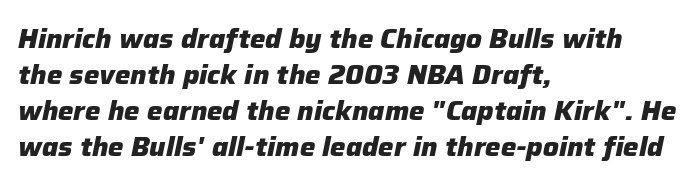
The image shows 26 px bold type, italic (leaning right); set left-aligned, normal line spacing (1.38x), normal letter spacing, not underlined.
